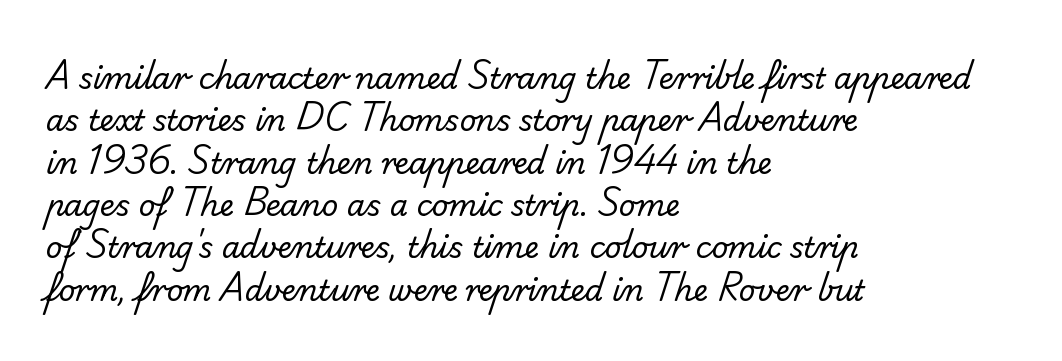
{"serif": "no", "bold": "no", "weight": "regular", "width": "normal", "stroke_contrast": "low", "x_height": "small", "monospaced": "no", "underline": "no", "align": "left", "line_spacing": "normal", "line_spacing_ratio": 1.46, "letter_spacing": "normal", "letter_spacing_em": 0.0, "glyph_px": 29}
